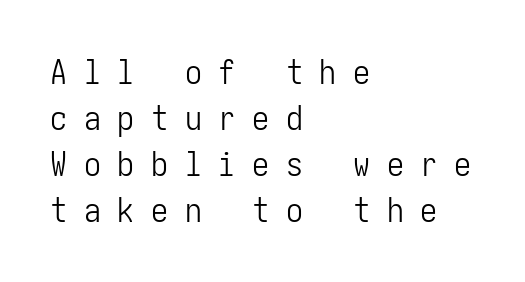
Q: Is the text bold? A: No.
Q: Is the text italic (slanted)? A: No, it is upright.
Q: Is the typeface a serif or a sans-serif typeface? A: Sans-serif.
Q: Is the text underlined? A: No.
Q: How is the paragraph aligned? A: Left-aligned.
Q: Is the spacing between letters normal or unusually wide? A: Unusually wide.
Q: Is the spacing between lines tight, normal or loose? A: Normal.
Q: Width (condensed, normal, or wide)? A: Condensed.
Q: Stroke contrast? A: Low.
Q: x-height? A: Medium.
